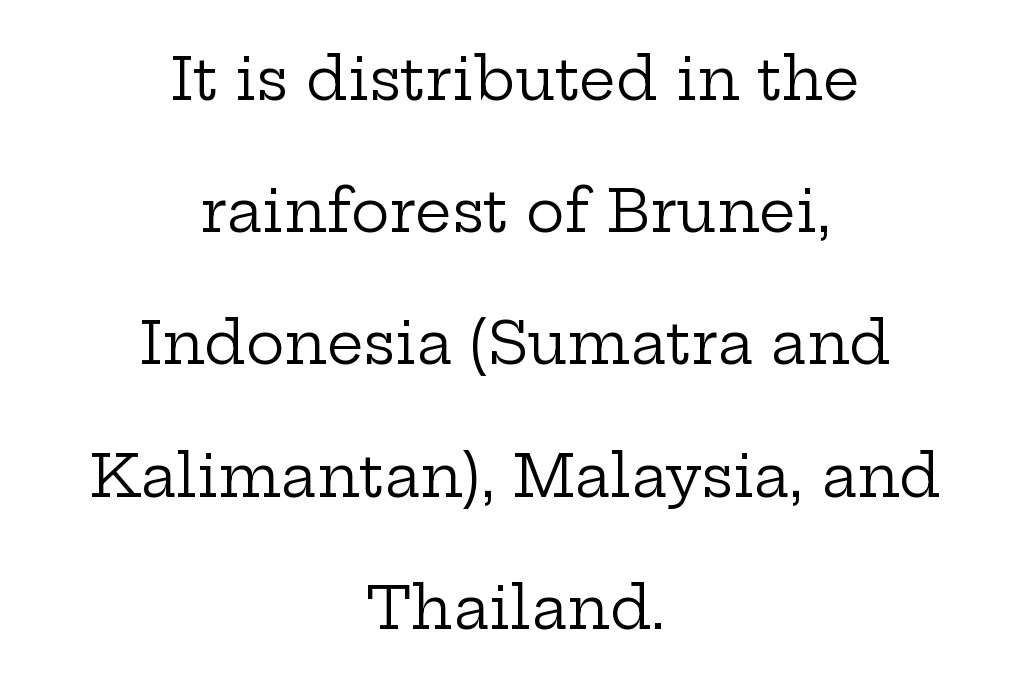
The image shows 58 px regular-weight, wide serif type, upright; set centered, loose line spacing (2.28x), normal letter spacing, not underlined; low stroke contrast and a medium x-height.
